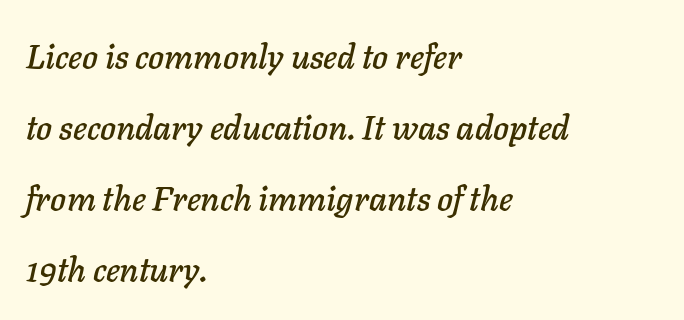
Q: Is the text italic (slanted)? A: Yes, it leans right by about 11 degrees.
Q: Is the text underlined? A: No.
Q: How is the paragraph aligned? A: Left-aligned.
Q: Is the spacing between letters normal or unusually wide? A: Normal.
Q: Is the spacing between lines tight, normal or loose? A: Loose.
Q: Width (condensed, normal, or wide)? A: Normal.
Q: Stroke contrast? A: Low.
Q: x-height? A: Medium.
Q: Monospaced? A: No.
